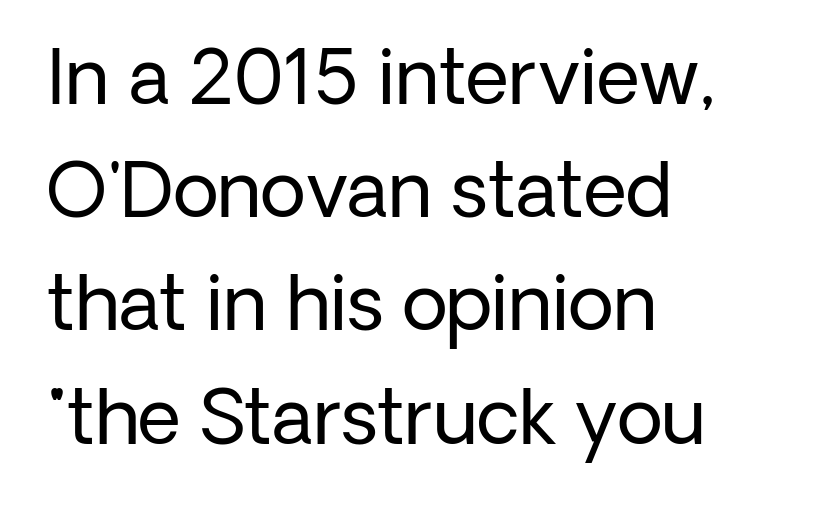
Q: Is the text bold? A: No.
Q: Is the text italic (slanted)? A: No, it is upright.
Q: Is the typeface a serif or a sans-serif typeface? A: Sans-serif.
Q: Is the text underlined? A: No.
Q: How is the paragraph aligned? A: Left-aligned.
Q: Is the spacing between letters normal or unusually wide? A: Normal.
Q: Is the spacing between lines tight, normal or loose? A: Normal.
Q: Width (condensed, normal, or wide)? A: Normal.
Q: Stroke contrast? A: Low.
Q: x-height? A: Medium.
Q: Monospaced? A: No.
